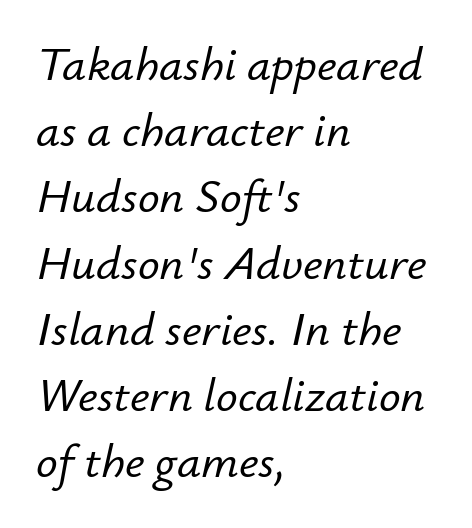
Q: Is the text italic (slanted)? A: Yes, it leans right by about 12 degrees.
Q: Is the text underlined? A: No.
Q: How is the paragraph aligned? A: Left-aligned.
Q: Is the spacing between letters normal or unusually wide? A: Normal.
Q: Is the spacing between lines tight, normal or loose? A: Normal.
Q: Width (condensed, normal, or wide)? A: Normal.
Q: Stroke contrast? A: Low.
Q: x-height? A: Small.
Q: Monospaced? A: No.
